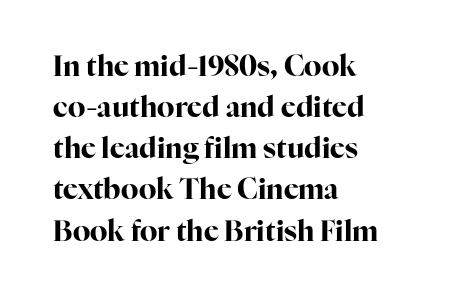
Yep, those are serifs on the letters. Does the leading feel generous? No, just average. Quick note: not italic, upright. Which margin do the lines hug? The left one — the right edge is uneven. The letters sit at their default tracking, neither squeezed nor spread. You could not count columns in this text — the font is proportionally spaced.
